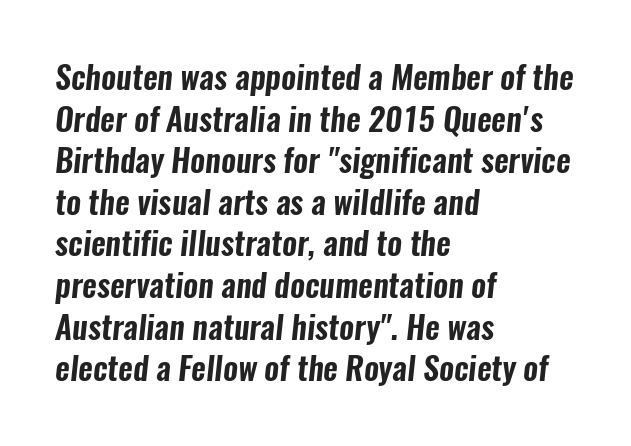
A typesetter would label this face a sans. Line spacing here is normal. Here the designer chose a conventional face with non-uniform glyph widths. The space directly below the letters is spotless. What stands out about the letter spacing? Nothing — it is the standard amount. In CSS terms this would be text-align: left.
